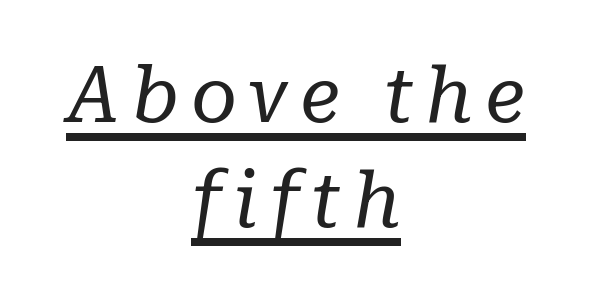
The image shows 79 px regular-weight serif type, italic (leaning right); set centered, normal line spacing (1.33x), underlined; low stroke contrast and a medium x-height.
